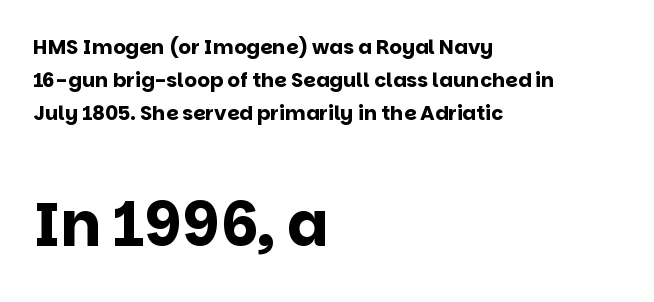
{"serif": "no", "italic": "no", "bold": "yes", "weight": "bold", "width": "normal", "stroke_contrast": "low", "x_height": "large", "monospaced": "no", "underline": "no", "align": "left", "line_spacing": "normal", "line_spacing_ratio": 1.66, "letter_spacing": "normal", "letter_spacing_em": 0.0, "larger_block": "second", "size_ratio": 3.05, "glyph_px": 61}
